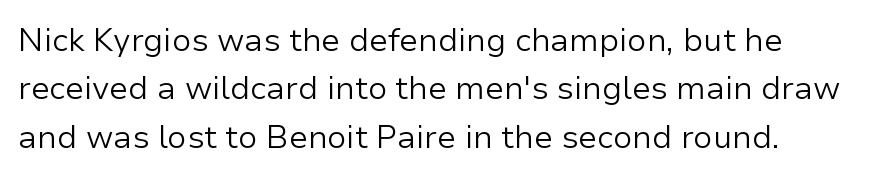
{"serif": "no", "italic": "no", "bold": "no", "weight": "light", "width": "normal", "stroke_contrast": "low", "x_height": "medium", "monospaced": "no", "underline": "no", "line_spacing": "normal", "line_spacing_ratio": 1.51, "letter_spacing": "normal", "letter_spacing_em": 0.0, "glyph_px": 32}
